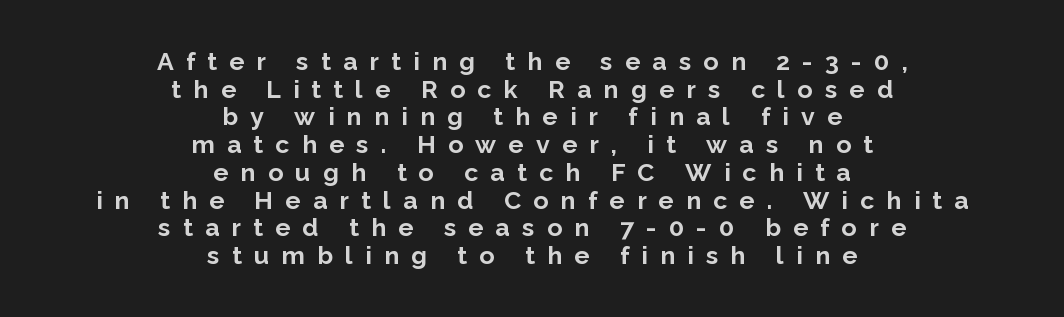
{"italic": "no", "bold": "yes", "underline": "no", "align": "center", "line_spacing": "tight", "line_spacing_ratio": 1.11, "letter_spacing": "wide", "letter_spacing_em": 0.49, "glyph_px": 25}
